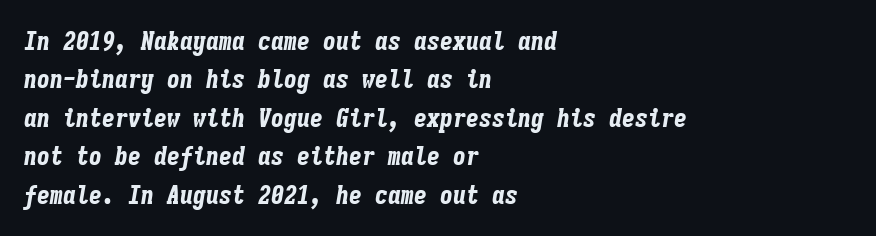
{"italic": "yes", "lean": "right", "slant_degrees": 9, "bold": "yes", "underline": "no", "align": "left", "line_spacing": "normal", "line_spacing_ratio": 1.48, "letter_spacing": "normal", "letter_spacing_em": 0.0, "glyph_px": 26}
